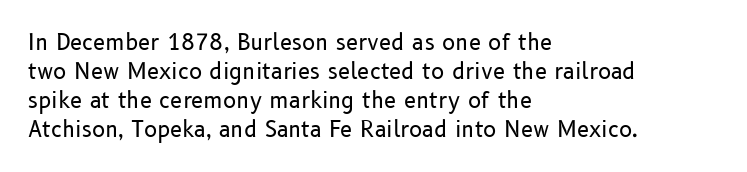
{"italic": "no", "bold": "no", "underline": "no", "align": "left", "line_spacing": "normal", "line_spacing_ratio": 1.32, "letter_spacing": "normal", "letter_spacing_em": 0.0, "glyph_px": 22}
